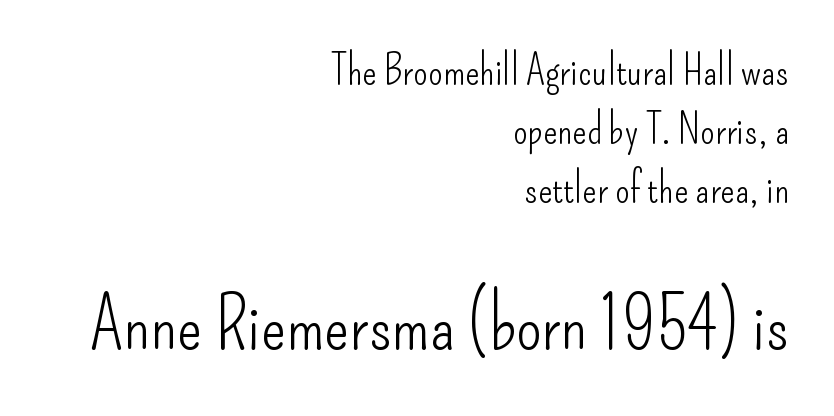
The image shows 73 px light, condensed sans-serif type, upright; set right-aligned, normal line spacing (1.41x), normal letter spacing, not underlined; the second (bottom) block is 1.74x larger; low stroke contrast and a small x-height.
